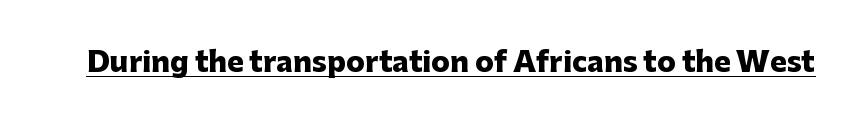
The image shows 28 px heavy sans-serif type, upright; set normal letter spacing, underlined; low stroke contrast and a medium x-height.
